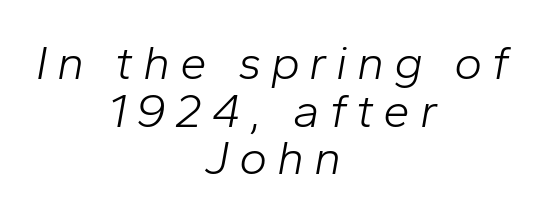
Q: Is the text bold? A: No.
Q: Is the text italic (slanted)? A: Yes, it leans right by about 10 degrees.
Q: Is the text underlined? A: No.
Q: How is the paragraph aligned? A: Centered.
Q: Is the spacing between letters normal or unusually wide? A: Unusually wide.
Q: Is the spacing between lines tight, normal or loose? A: Tight.
Q: Width (condensed, normal, or wide)? A: Normal.
Q: Stroke contrast? A: Low.
Q: x-height? A: Medium.
Q: Monospaced? A: No.
